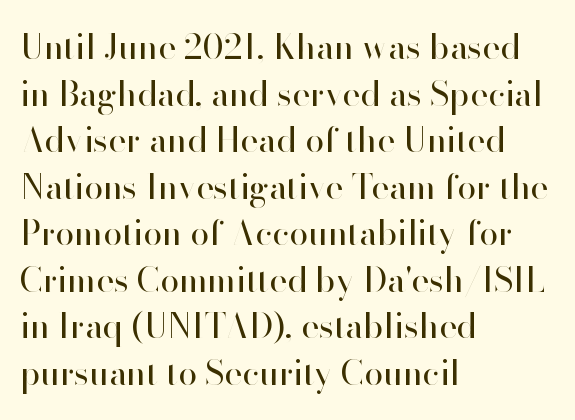
The image shows 34 px regular-weight sans-serif type, upright; set left-aligned, normal line spacing (1.37x), normal letter spacing, not underlined; high stroke contrast and a small x-height.
